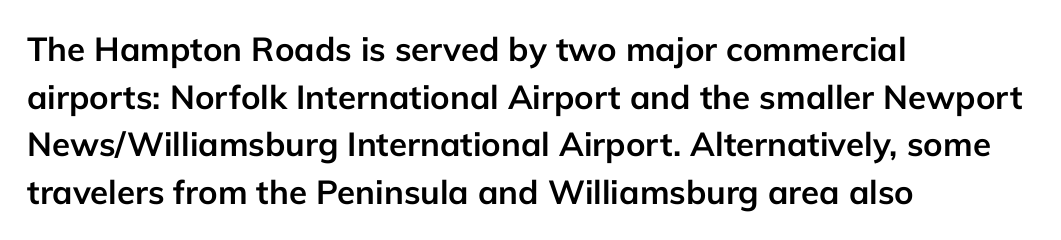
The image shows 33 px semibold sans-serif type, upright; set left-aligned, normal line spacing (1.44x), normal letter spacing, not underlined; low stroke contrast and a medium x-height.
